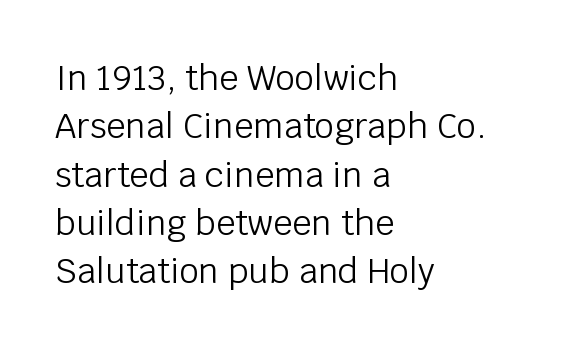
Q: Is the text bold? A: No.
Q: Is the text italic (slanted)? A: No, it is upright.
Q: Is the typeface a serif or a sans-serif typeface? A: Sans-serif.
Q: Is the text underlined? A: No.
Q: How is the paragraph aligned? A: Left-aligned.
Q: Is the spacing between letters normal or unusually wide? A: Normal.
Q: Is the spacing between lines tight, normal or loose? A: Normal.
Q: Width (condensed, normal, or wide)? A: Normal.
Q: Stroke contrast? A: Low.
Q: x-height? A: Large.
Q: Monospaced? A: No.
